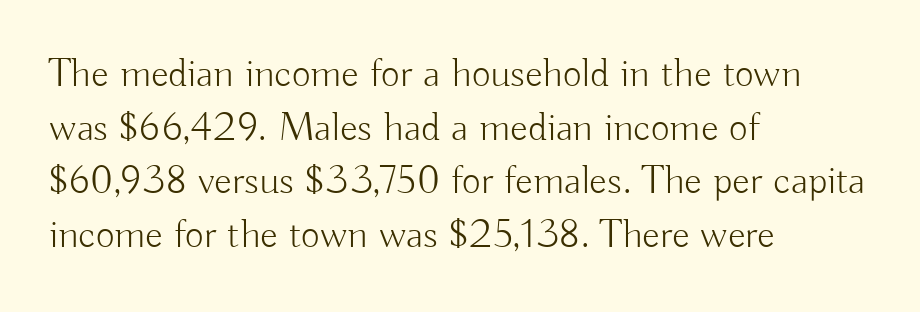
Q: Is the text bold? A: No.
Q: Is the text italic (slanted)? A: No, it is upright.
Q: Is the typeface a serif or a sans-serif typeface? A: Sans-serif.
Q: Is the text underlined? A: No.
Q: How is the paragraph aligned? A: Left-aligned.
Q: Is the spacing between letters normal or unusually wide? A: Normal.
Q: Is the spacing between lines tight, normal or loose? A: Normal.
Q: Width (condensed, normal, or wide)? A: Normal.
Q: Stroke contrast? A: Low.
Q: x-height? A: Small.
Q: Monospaced? A: No.
